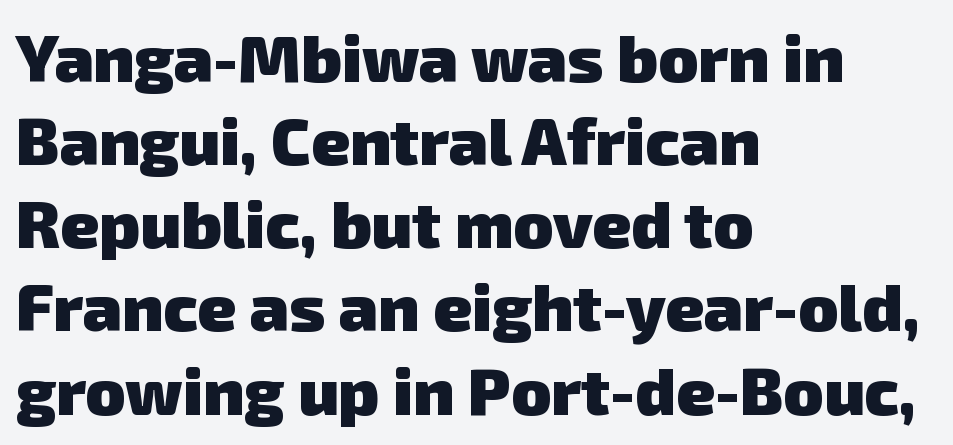
The image shows 66 px heavy sans-serif type; set left-aligned, normal line spacing (1.26x), normal letter spacing, not underlined; low stroke contrast and a medium x-height.
